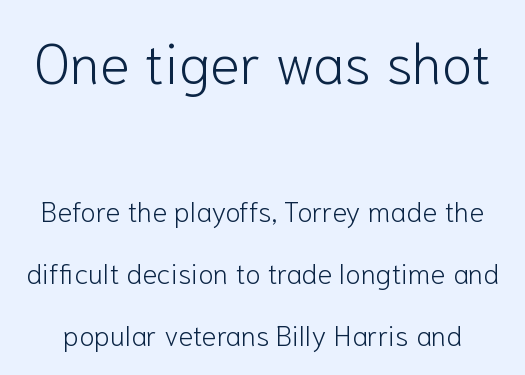
The image shows 56 px light sans-serif type, upright; set loose line spacing (2.22x), normal letter spacing, not underlined; the first (top) block is 2.0x larger; low stroke contrast and a medium x-height.
